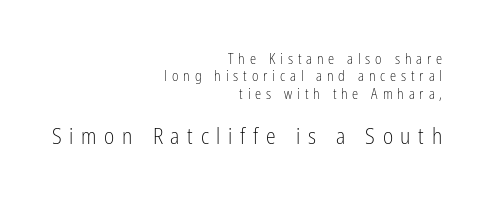
{"italic": "no", "bold": "no", "underline": "no", "align": "right", "line_spacing": "normal", "line_spacing_ratio": 1.25, "letter_spacing": "wide", "letter_spacing_em": 0.35, "larger_block": "second", "size_ratio": 1.57, "glyph_px": 22}
